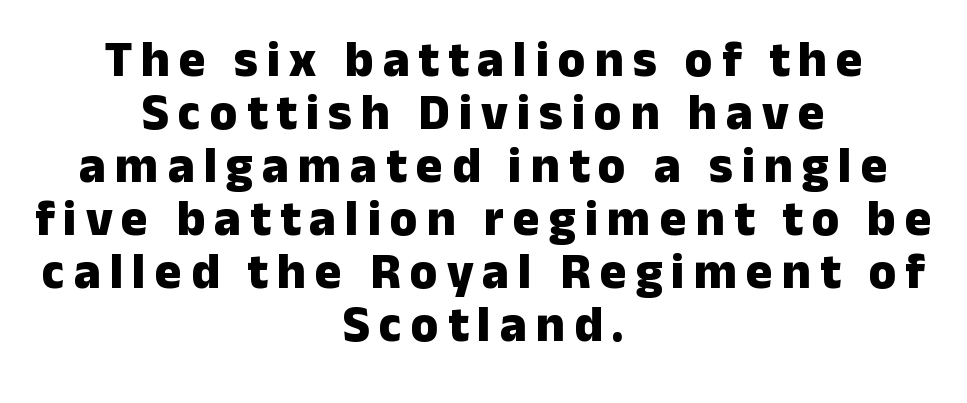
The image shows 50 px heavy sans-serif type, upright; set centered, tight line spacing (1.06x), not underlined; low stroke contrast and a medium x-height.
